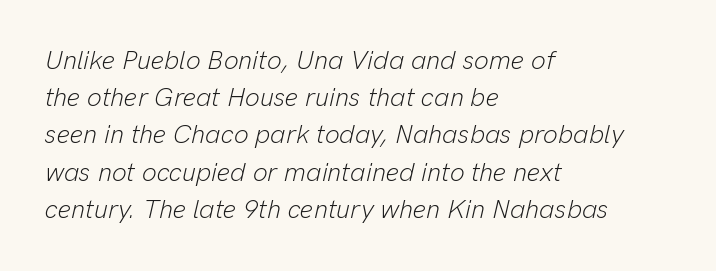
{"italic": "yes", "lean": "right", "slant_degrees": 13, "bold": "no", "underline": "no", "align": "left", "line_spacing": "normal", "line_spacing_ratio": 1.43, "letter_spacing": "normal", "letter_spacing_em": 0.0, "glyph_px": 26}
